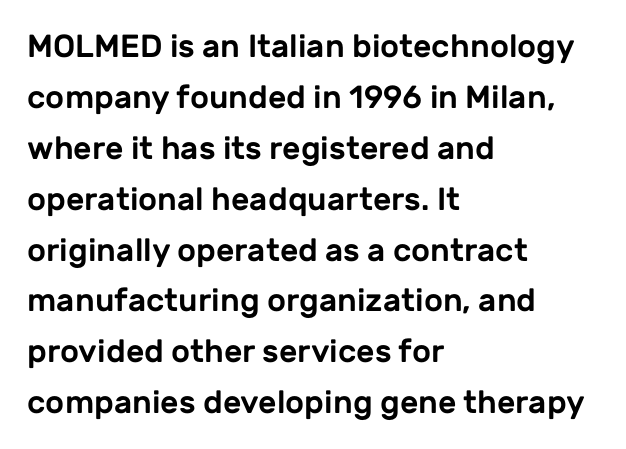
Vertical strokes here are truly vertical. Is this a fixed-width face? No — the glyphs have proportional, varying widths. The string is rendered with underlining switched off. Nothing unusual about the tracking: characters are spaced as the font intends. The setting favours the left margin, as ordinary paragraphs usually do.
